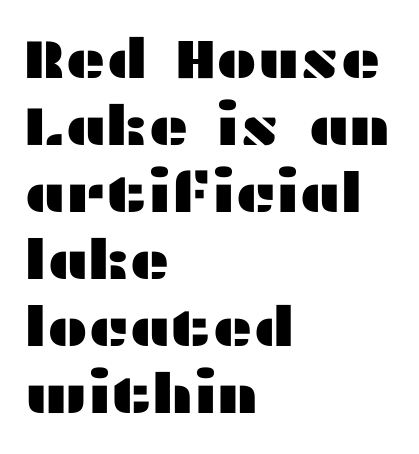
The image shows 55 px wide sans-serif type, upright; set left-aligned, line spacing 1.22x, normal letter spacing, not underlined; medium stroke contrast and a medium x-height.
